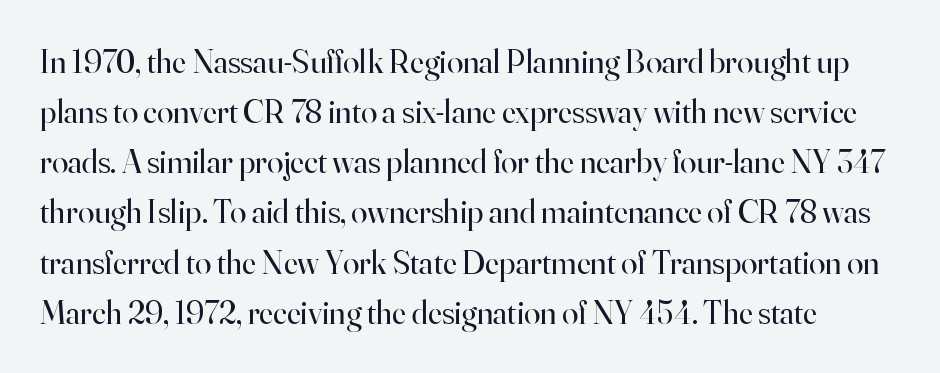
{"serif": "yes", "italic": "no", "bold": "no", "weight": "regular", "width": "normal", "stroke_contrast": "high", "x_height": "small", "monospaced": "no", "underline": "no", "line_spacing": "normal", "line_spacing_ratio": 1.52, "letter_spacing": "normal", "letter_spacing_em": 0.0, "glyph_px": 33}
